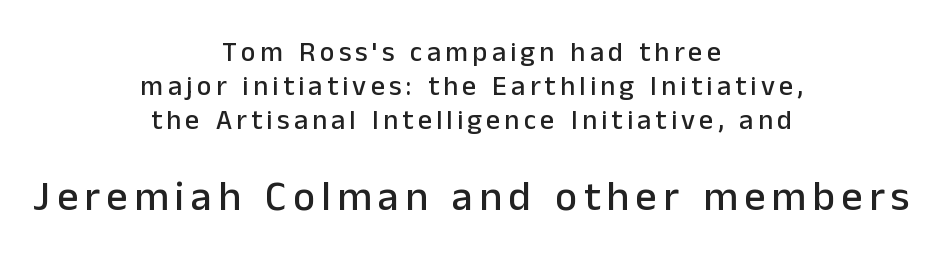
The image shows 42 px sans-serif type, upright; set centered, line spacing 1.21x, not underlined; the second (bottom) block is 1.5x larger; low stroke contrast and a medium x-height.
